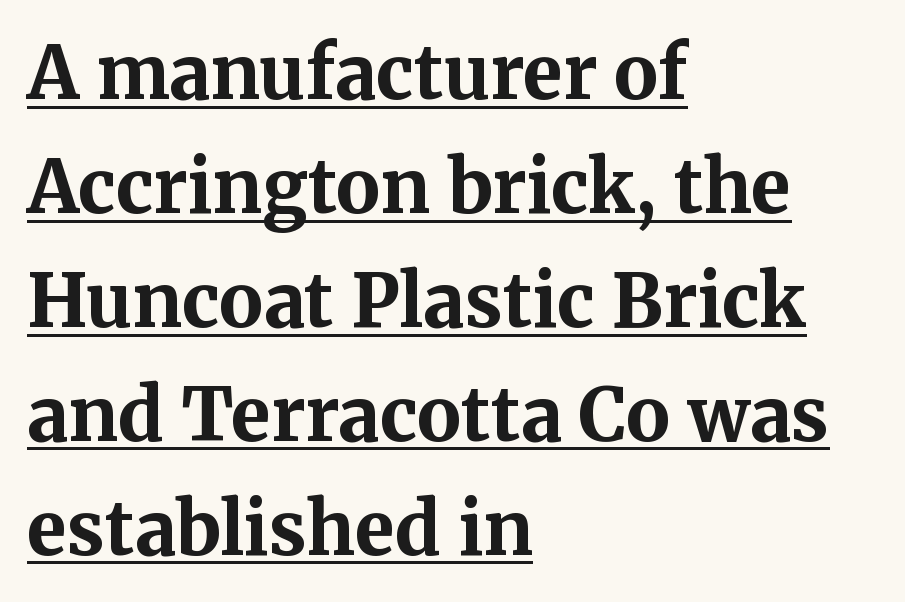
{"serif": "yes", "italic": "no", "bold": "yes", "weight": "bold", "width": "normal", "stroke_contrast": "medium", "x_height": "medium", "monospaced": "no", "underline": "yes", "align": "left", "line_spacing": "normal", "line_spacing_ratio": 1.56, "letter_spacing": "normal", "letter_spacing_em": 0.0, "glyph_px": 73}
